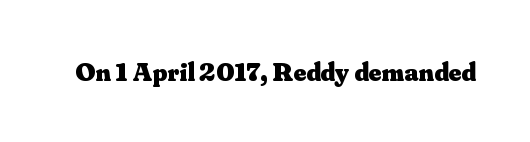
{"italic": "no", "bold": "yes", "underline": "no", "letter_spacing": "normal", "letter_spacing_em": 0.0, "glyph_px": 27}
